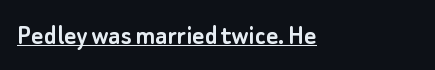
Q: Is the text italic (slanted)? A: No, it is upright.
Q: Is the typeface a serif or a sans-serif typeface? A: Sans-serif.
Q: Is the text underlined? A: Yes.
Q: How is the paragraph aligned? A: Left-aligned.
Q: Is the spacing between letters normal or unusually wide? A: Normal.
Q: Width (condensed, normal, or wide)? A: Normal.
Q: Stroke contrast? A: Low.
Q: x-height? A: Small.
Q: Monospaced? A: No.
